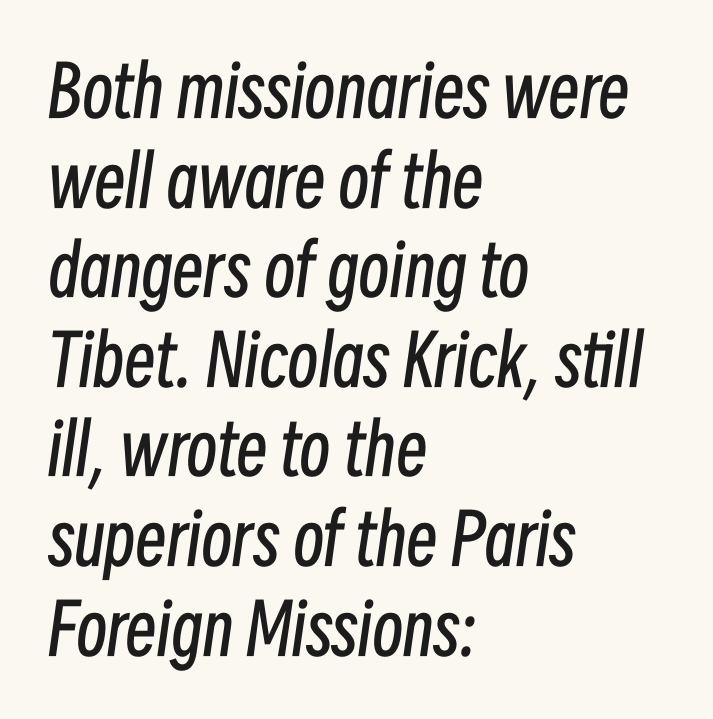
The image shows 70 px regular-weight, condensed type, italic (leaning right); set left-aligned, normal line spacing (1.28x), normal letter spacing, not underlined; low stroke contrast and a medium x-height.
